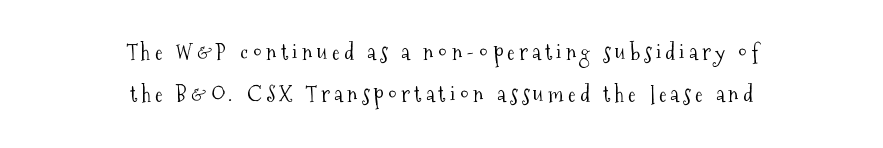
The image shows 22 px text type, upright; set centered, loose line spacing (1.93x), unusually wide letter spacing (+0.2 em), not underlined.
